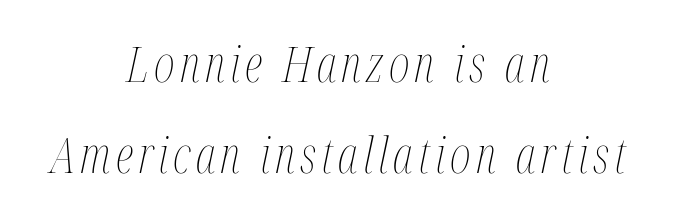
{"italic": "yes", "lean": "right", "slant_degrees": 12, "bold": "no", "weight": "thin", "width": "condensed", "stroke_contrast": "medium", "x_height": "medium", "monospaced": "no", "underline": "no", "align": "center", "line_spacing_ratio": 1.82, "glyph_px": 50}
